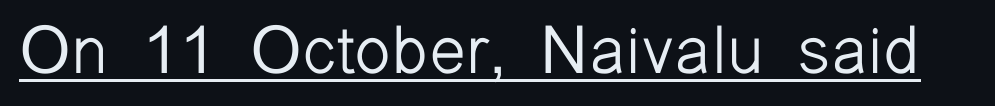
Underline: present. Character widths vary here, with narrow letters taking less room than wide ones. Serifs: no, the terminals of the letterforms are clean. What stands out about the letter spacing? Nothing — it is the standard amount. A roman cut, with each character standing at attention.
